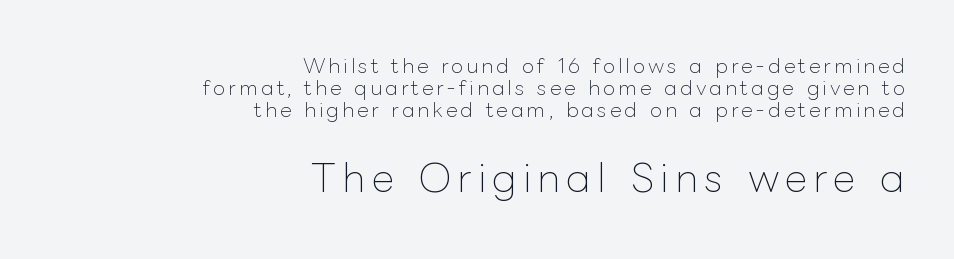
The rendering uses natural spacing where letterforms have individual widths. The letters stand upright; this is a roman face. The paragraph shown leans on its right margin. Words float on clear page, feet unadorned. You get the small type first, then a jump to larger type.
